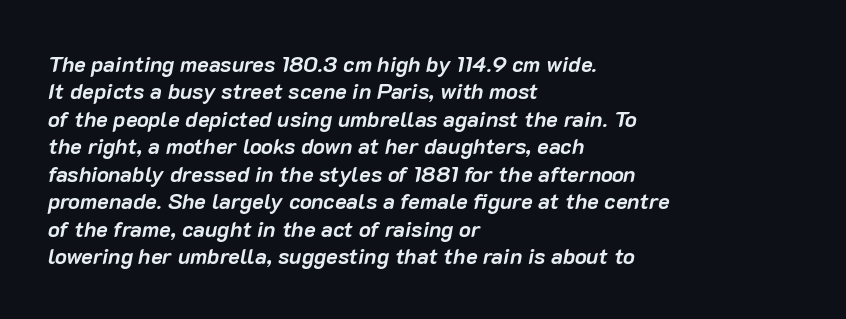
{"italic": "yes", "lean": "right", "slant_degrees": 10, "bold": "yes", "underline": "no", "align": "left", "line_spacing": "normal", "line_spacing_ratio": 1.25, "letter_spacing": "normal", "letter_spacing_em": 0.0, "glyph_px": 22}
